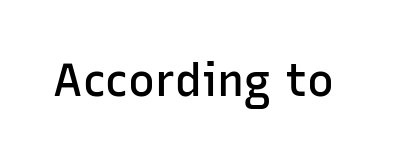
The type is set solid horizontally, with unmodified tracking. Each letter keeps its own natural width here, so spacing adapts to shape. Nope, not italic — everything's standing straight. This is moderately heavy type, rendered in semibold.
